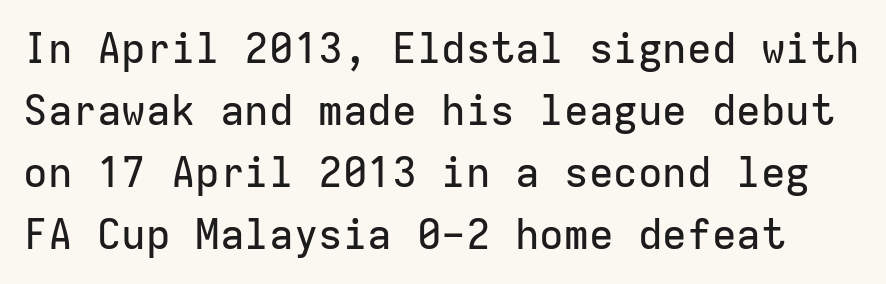
Spacing verdict: monospaced, one width for all characters. A bare baseline throughout the passage. Look at the tracking — it's just the regular setting, nothing added. The typography opts for an upright posture over an oblique one. Unlike a traditional serif, this face leaves its strokes unadorned. Vertical spacing — default.
